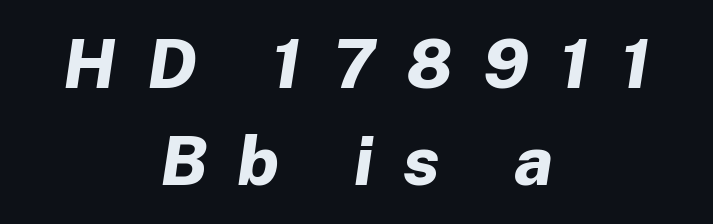
{"italic": "yes", "lean": "right", "slant_degrees": 8, "bold": "yes", "weight": "bold", "width": "normal", "stroke_contrast": "low", "x_height": "medium", "monospaced": "no", "underline": "no", "align": "center", "line_spacing": "normal", "line_spacing_ratio": 1.41, "letter_spacing": "wide", "letter_spacing_em": 0.44, "glyph_px": 69}
